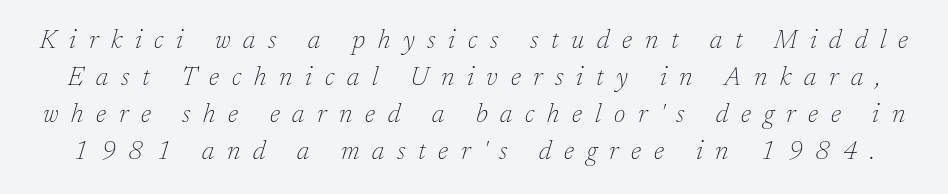
Q: Is the text bold? A: No.
Q: Is the text italic (slanted)? A: Yes, it leans right by about 17 degrees.
Q: Is the text underlined? A: No.
Q: Is the spacing between letters normal or unusually wide? A: Unusually wide.
Q: Is the spacing between lines tight, normal or loose? A: Normal.
